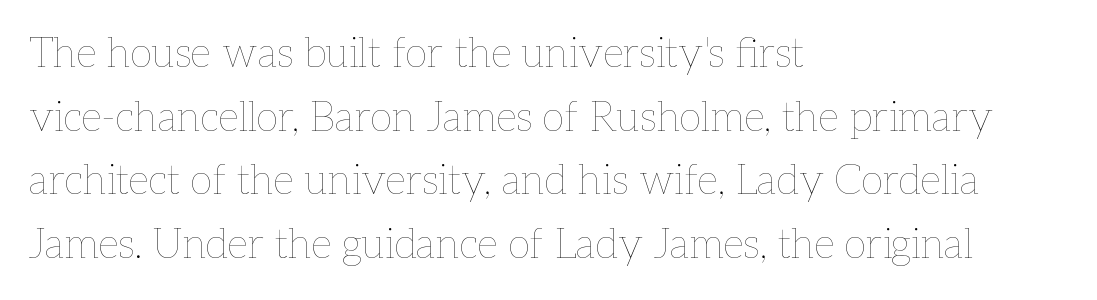
{"italic": "no", "bold": "no", "weight": "thin", "width": "normal", "stroke_contrast": "low", "x_height": "medium", "monospaced": "no", "underline": "no", "align": "left", "line_spacing": "normal", "line_spacing_ratio": 1.55, "letter_spacing": "normal", "letter_spacing_em": 0.0, "glyph_px": 41}
